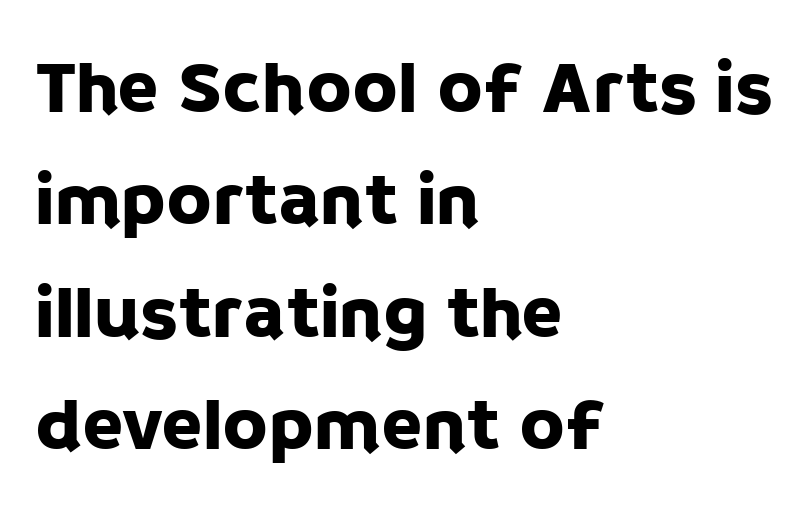
Q: Is the text italic (slanted)? A: No, it is upright.
Q: Is the typeface a serif or a sans-serif typeface? A: Sans-serif.
Q: Is the text underlined? A: No.
Q: How is the paragraph aligned? A: Left-aligned.
Q: Is the spacing between letters normal or unusually wide? A: Normal.
Q: Is the spacing between lines tight, normal or loose? A: Normal.
Q: Width (condensed, normal, or wide)? A: Normal.
Q: Stroke contrast? A: Low.
Q: x-height? A: Large.
Q: Monospaced? A: No.
